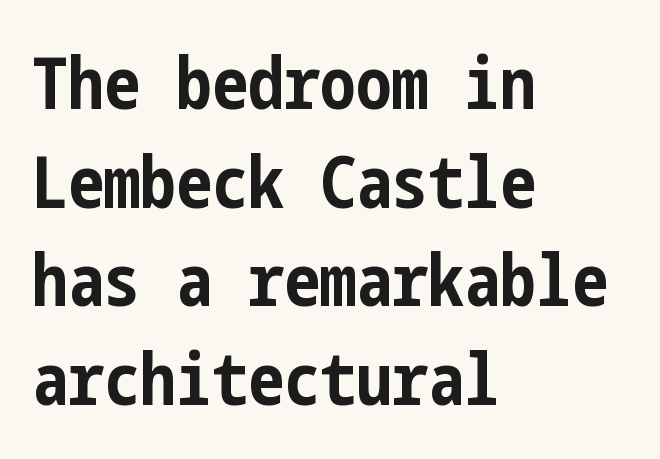
A clean baseline with only descenders dipping below it. Caption: standard tracking, unaltered. Rendered with straight, roman letterforms. The paragraph shown leans on its left margin.
